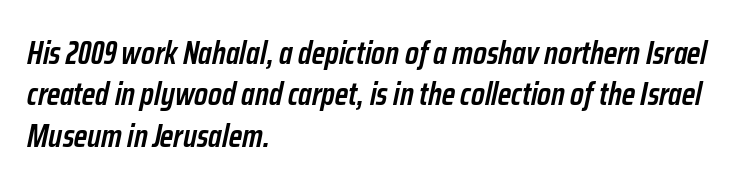
Q: Is the text bold? A: Semi-bold.
Q: Is the text italic (slanted)? A: Yes, it leans right by about 12 degrees.
Q: Is the text underlined? A: No.
Q: How is the paragraph aligned? A: Left-aligned.
Q: Is the spacing between letters normal or unusually wide? A: Normal.
Q: Is the spacing between lines tight, normal or loose? A: Normal.
Q: Width (condensed, normal, or wide)? A: Condensed.
Q: Stroke contrast? A: Low.
Q: x-height? A: Medium.
Q: Monospaced? A: No.
